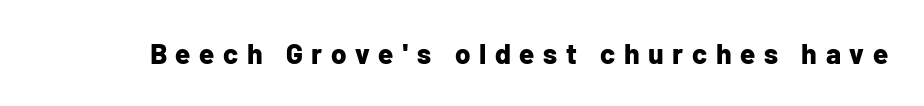
The image shows 28 px bold sans-serif type, upright; set unusually wide letter spacing (+0.31 em), not underlined; low stroke contrast and a medium x-height.
